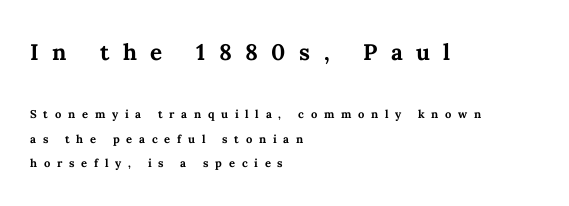
{"italic": "no", "bold": "yes", "weight": "semibold", "width": "normal", "stroke_contrast": "medium", "x_height": "medium", "monospaced": "no", "underline": "no", "align": "left", "line_spacing": "normal", "line_spacing_ratio": 1.64, "letter_spacing": "wide", "letter_spacing_em": 0.45, "larger_block": "first", "size_ratio": 2.0, "glyph_px": 30}
